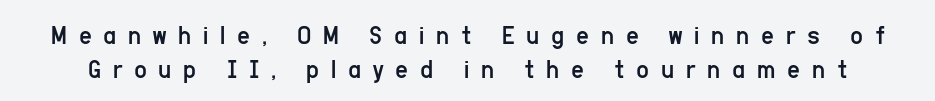
Q: Is the text bold? A: No.
Q: Is the text italic (slanted)? A: No, it is upright.
Q: Is the typeface a serif or a sans-serif typeface? A: Sans-serif.
Q: Is the text underlined? A: No.
Q: Is the spacing between letters normal or unusually wide? A: Unusually wide.
Q: Width (condensed, normal, or wide)? A: Condensed.
Q: Stroke contrast? A: Low.
Q: x-height? A: Medium.
Q: Monospaced? A: No.
